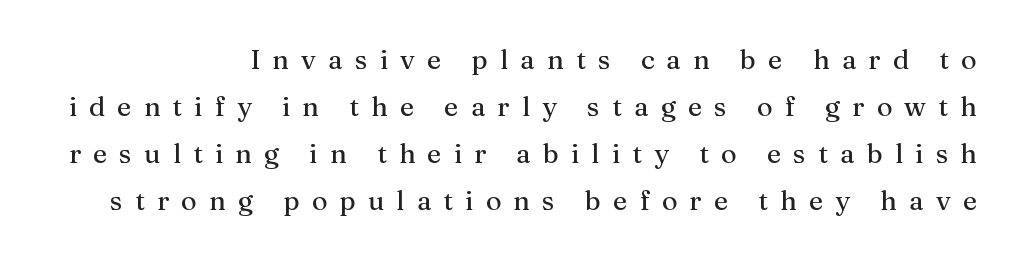
{"italic": "no", "underline": "no", "line_spacing_ratio": 1.74, "letter_spacing": "wide", "letter_spacing_em": 0.45, "glyph_px": 27}
